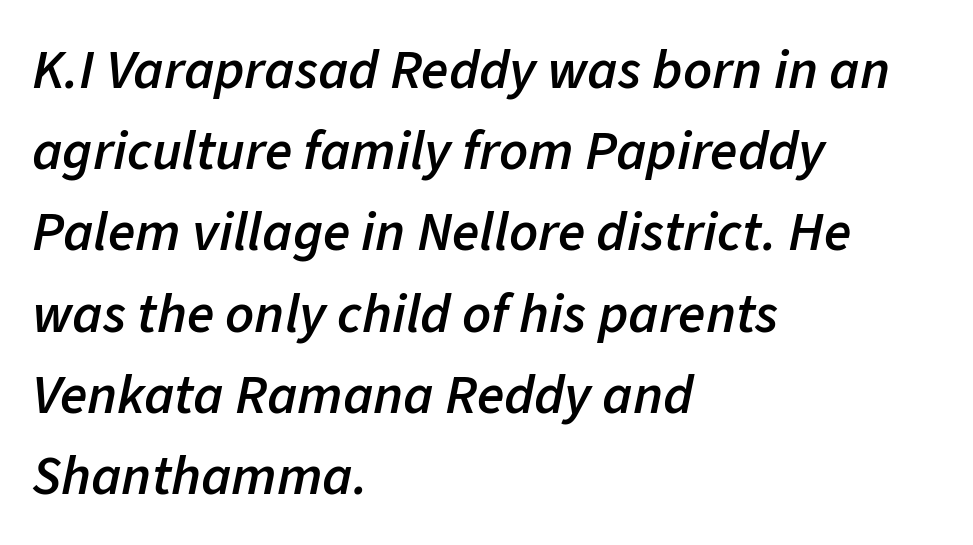
Q: Is the text bold? A: Semi-bold.
Q: Is the text italic (slanted)? A: Yes, it leans right by about 11 degrees.
Q: Is the text underlined? A: No.
Q: How is the paragraph aligned? A: Left-aligned.
Q: Is the spacing between letters normal or unusually wide? A: Normal.
Q: Is the spacing between lines tight, normal or loose? A: Normal.
Q: Width (condensed, normal, or wide)? A: Normal.
Q: Stroke contrast? A: Low.
Q: x-height? A: Medium.
Q: Monospaced? A: No.
